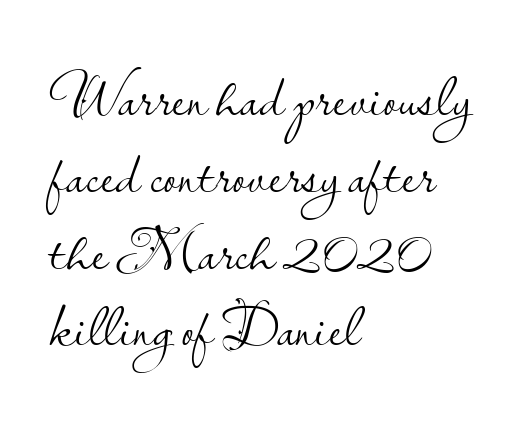
{"serif": "no", "bold": "no", "weight": "light", "width": "normal", "stroke_contrast": "low", "x_height": "small", "monospaced": "no", "underline": "no", "align": "left", "line_spacing": "normal", "line_spacing_ratio": 1.28, "letter_spacing": "normal", "letter_spacing_em": 0.0, "glyph_px": 60}
